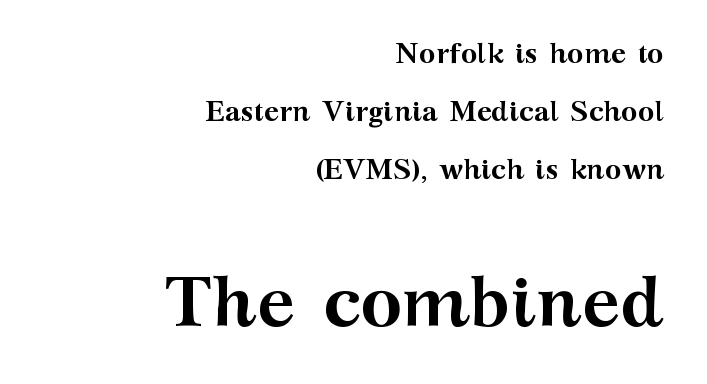
Q: Is the text bold? A: Yes.
Q: Is the text italic (slanted)? A: No, it is upright.
Q: Is the typeface a serif or a sans-serif typeface? A: Serif.
Q: Is the text underlined? A: No.
Q: How is the paragraph aligned? A: Right-aligned.
Q: Is the spacing between letters normal or unusually wide? A: Normal.
Q: Is the spacing between lines tight, normal or loose? A: Loose.
Q: Which block of text is set in a larger size, the first (top) or the second (bottom)? A: The second (bottom) one.
Q: Width (condensed, normal, or wide)? A: Wide.
Q: Stroke contrast? A: Medium.
Q: x-height? A: Medium.
Q: Monospaced? A: No.
